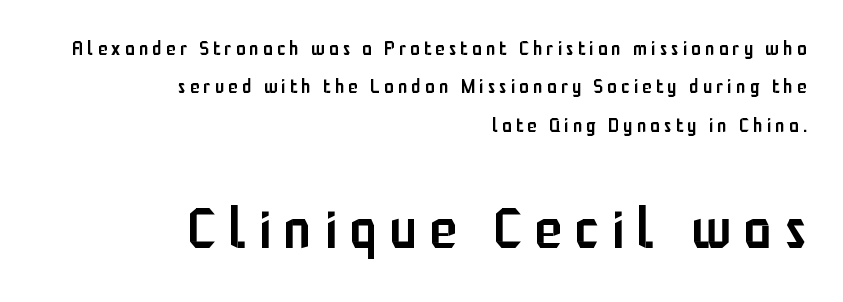
Reading top to bottom, the characters get bigger at the block break. The glyphs are unaccompanied by any horizontal stroke below them. Italic: no, the glyphs are upright roman. What weight is shown? A semibold, between regular and bold. Font category for this specimen: sans-serif. If you drew a ruler down the right edge, every line would touch it.
